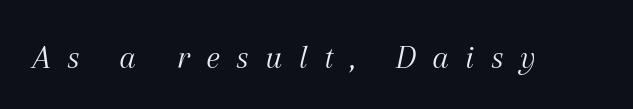
Q: Is the text bold? A: No.
Q: Is the text italic (slanted)? A: Yes, it leans right by about 12 degrees.
Q: Is the typeface a serif or a sans-serif typeface? A: Serif.
Q: Is the text underlined? A: No.
Q: Is the spacing between letters normal or unusually wide? A: Unusually wide.
Q: Width (condensed, normal, or wide)? A: Normal.
Q: Stroke contrast? A: Medium.
Q: x-height? A: Medium.
Q: Monospaced? A: No.
